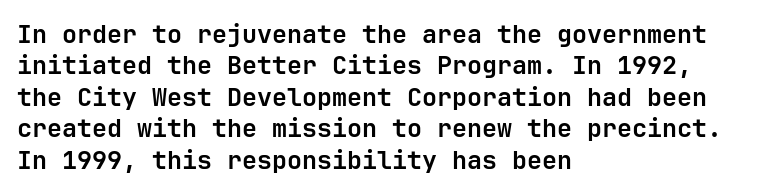
The image shows 25 px bold type, upright; set left-aligned, normal line spacing (1.26x), normal letter spacing, not underlined.
